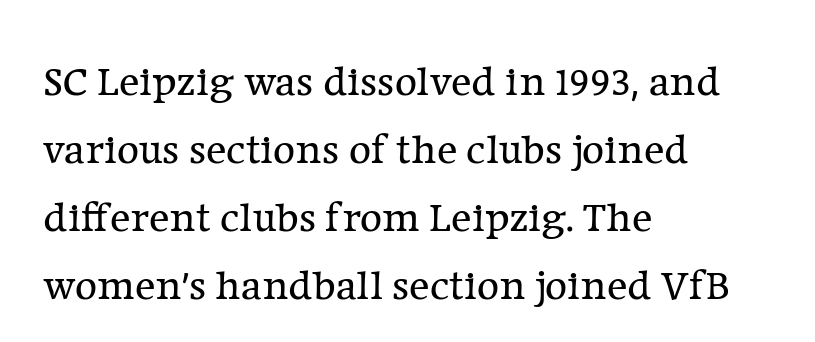
{"serif": "yes", "italic": "no", "bold": "no", "weight": "regular", "width": "normal", "stroke_contrast": "low", "x_height": "medium", "monospaced": "no", "underline": "no", "align": "left", "line_spacing": "normal", "line_spacing_ratio": 1.58, "letter_spacing": "normal", "letter_spacing_em": 0.0, "glyph_px": 43}
